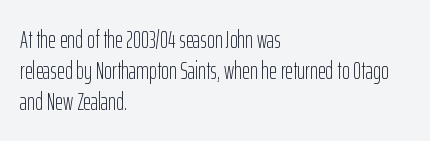
The image shows 24 px text type, upright; set left-aligned, normal line spacing (1.29x), normal letter spacing, not underlined.
